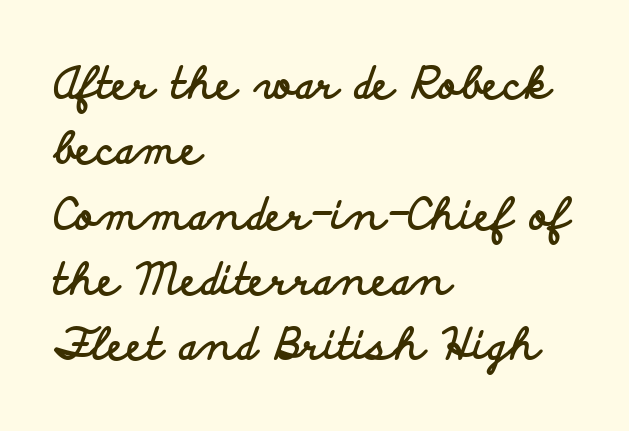
Words float on clear page, feet unadorned. No feet cap the strokes, marking this as sans-serif type. These lines stack with their left ends in a neat column.
